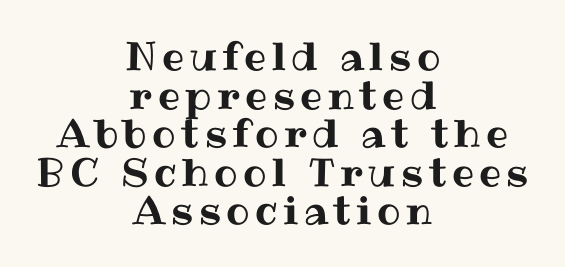
Honestly, there is no underline to notice here at all. The lines are packed closely together with very little leading. These lines stack symmetrically, like a column narrowing and widening about its center. This sample has the flowing, uneven cadence of proportional lettering.
